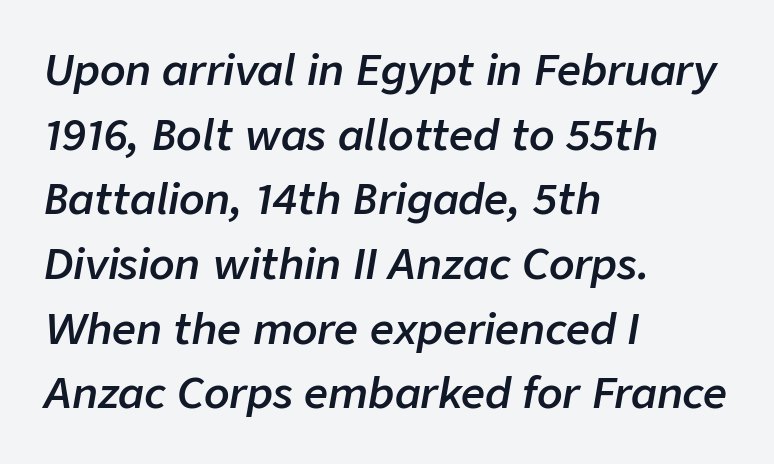
Short note: letters normally spaced. Students, this is semibold: more ink than regular, less than bold. This rendering features lettering with no underline. Whoever set this chose a conventional vertical rhythm. Here the designer chose a conventional face with non-uniform glyph widths.
